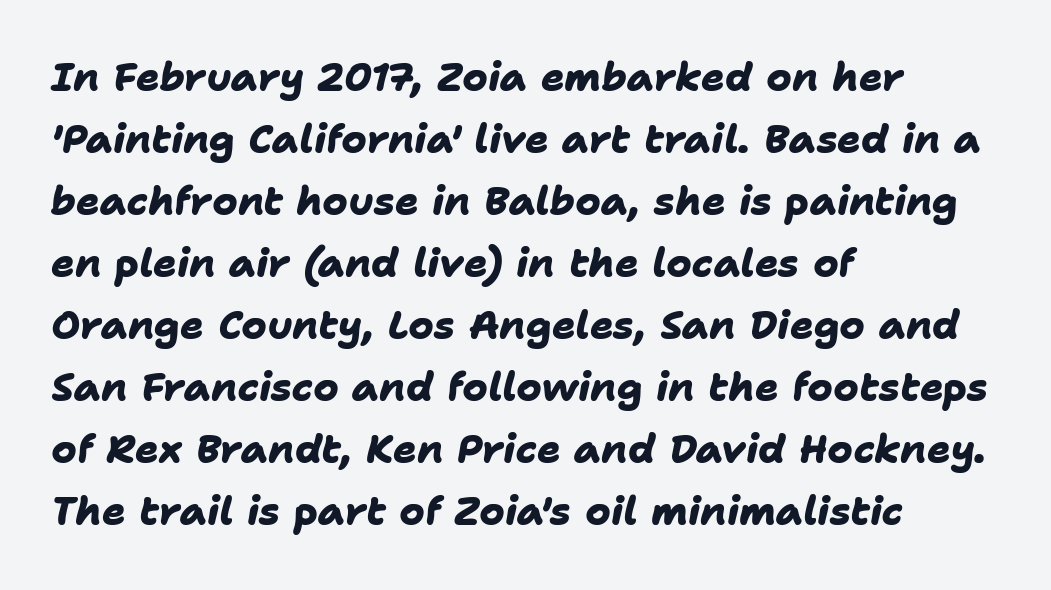
The string is rendered with underlining switched off. The passage is arranged the way most books set body copy — flush left. The letters advance in unequal steps, a hallmark of proportional type. Honestly, the row spacing looks completely unremarkable.
